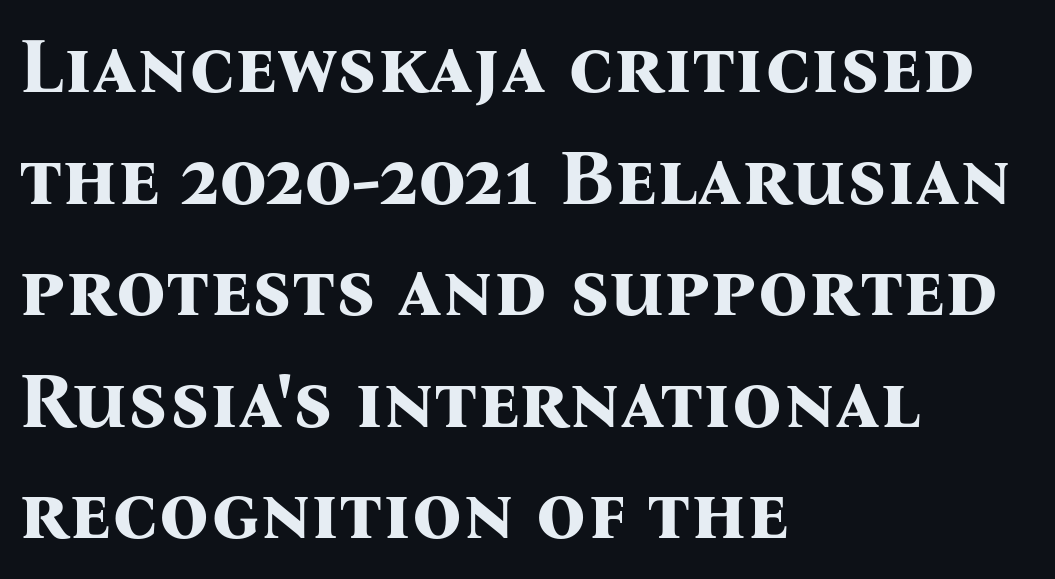
{"serif": "yes", "italic": "no", "bold": "yes", "weight": "bold", "width": "normal", "stroke_contrast": "medium", "x_height": "medium", "monospaced": "no", "underline": "no", "align": "left", "line_spacing": "normal", "line_spacing_ratio": 1.43, "letter_spacing": "normal", "letter_spacing_em": 0.0, "glyph_px": 78}
